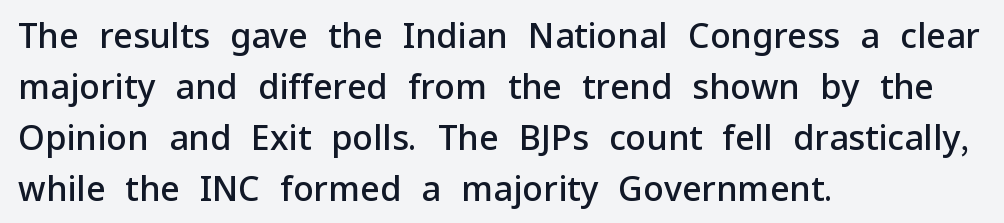
Looks like regular typesetting: each glyph gets only the width it needs. Regarding serifs, this sample does without them. Do the letters lean? They stand straight. Successive baselines arrive at the customary interval. Look at the tracking — it's just the regular setting, nothing added.
